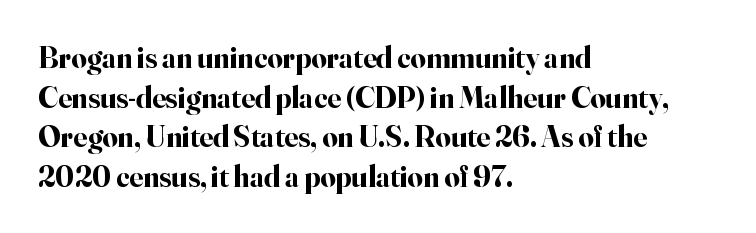
Nobody drew a line under any word here. Here the glyphs are tracked normally, forming tight word shapes. This is serif lettering, the kind often seen in printed books. Casual observation: everything's shoved over to the left. Heft: maximum for text — a bold.
